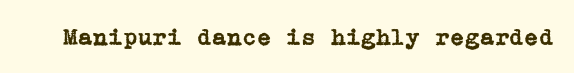
{"italic": "no", "underline": "no", "letter_spacing": "normal", "letter_spacing_em": 0.0, "glyph_px": 24}
